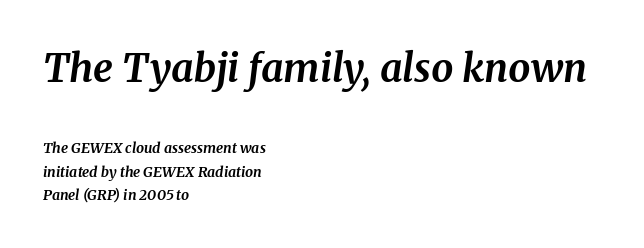
The image shows 39 px bold serif type, italic (leaning right); set left-aligned, normal line spacing (1.67x), normal letter spacing, not underlined; the first (top) block is 2.79x larger; medium stroke contrast and a medium x-height.
